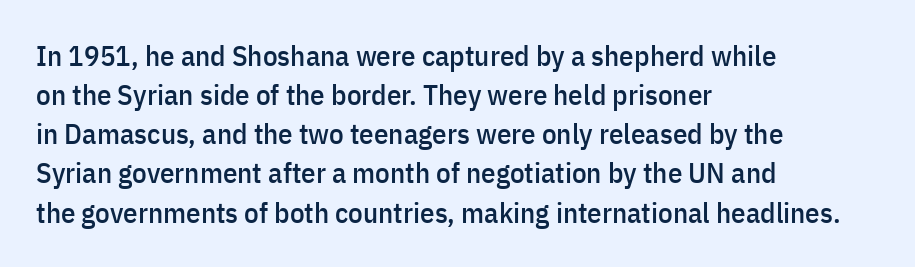
The image shows 29 px condensed sans-serif type, upright; set left-aligned, normal line spacing (1.35x), normal letter spacing, not underlined; low stroke contrast and a medium x-height.
